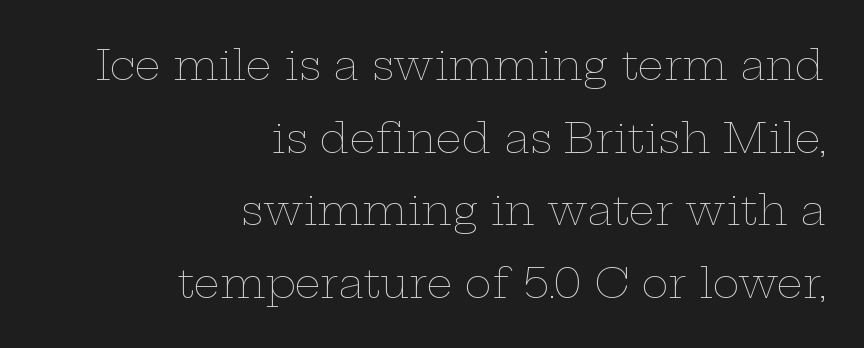
{"italic": "no", "bold": "no", "weight": "thin", "width": "wide", "stroke_contrast": "low", "x_height": "medium", "monospaced": "no", "underline": "no", "align": "right", "line_spacing_ratio": 1.77, "letter_spacing": "normal", "letter_spacing_em": 0.0, "glyph_px": 41}
